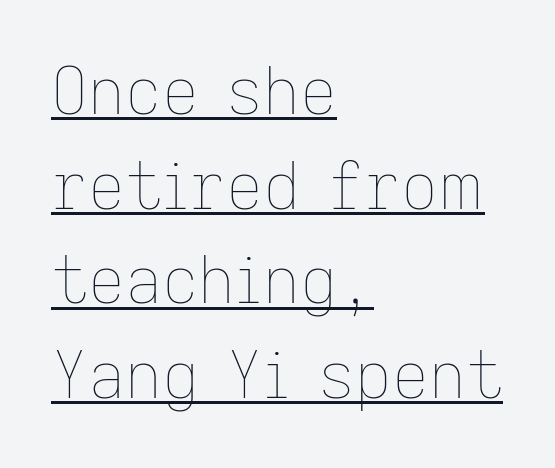
Q: Is the text bold? A: No.
Q: Is the text italic (slanted)? A: No, it is upright.
Q: Is the text underlined? A: Yes.
Q: How is the paragraph aligned? A: Left-aligned.
Q: Is the spacing between letters normal or unusually wide? A: Normal.
Q: Is the spacing between lines tight, normal or loose? A: Normal.
Q: Width (condensed, normal, or wide)? A: Normal.
Q: Stroke contrast? A: Low.
Q: x-height? A: Medium.
Q: Monospaced? A: No.
